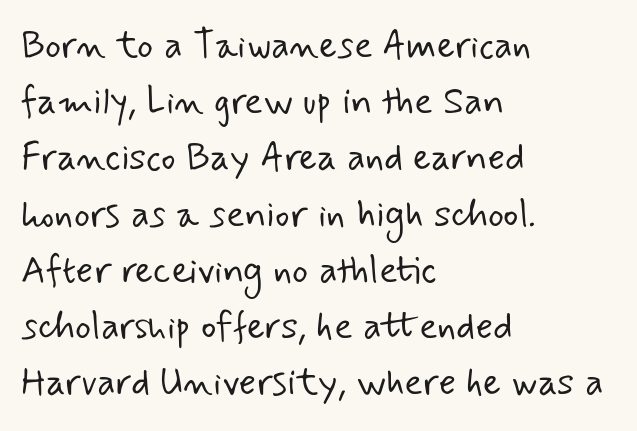
Q: Is the text bold? A: No.
Q: Is the typeface a serif or a sans-serif typeface? A: Sans-serif.
Q: Is the text underlined? A: No.
Q: How is the paragraph aligned? A: Left-aligned.
Q: Is the spacing between letters normal or unusually wide? A: Normal.
Q: Is the spacing between lines tight, normal or loose? A: Normal.
Q: Width (condensed, normal, or wide)? A: Normal.
Q: Stroke contrast? A: Low.
Q: x-height? A: Small.
Q: Monospaced? A: No.
